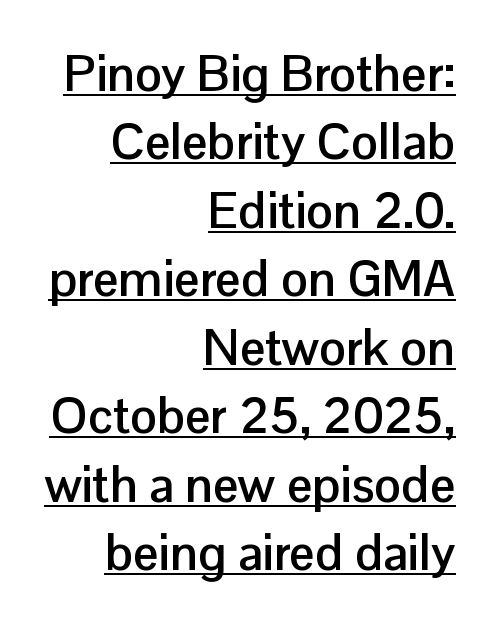
The image shows 50 px semibold sans-serif type, upright; set right-aligned, normal line spacing (1.37x), normal letter spacing, underlined; low stroke contrast and a medium x-height.
